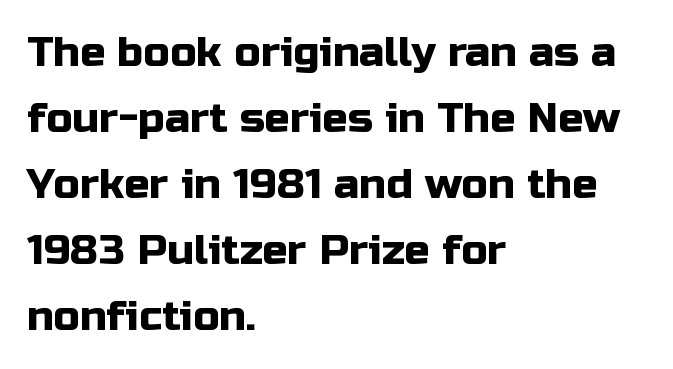
The image shows 42 px sans-serif type, upright; set left-aligned, normal line spacing (1.57x), normal letter spacing, not underlined; low stroke contrast and a medium x-height.
